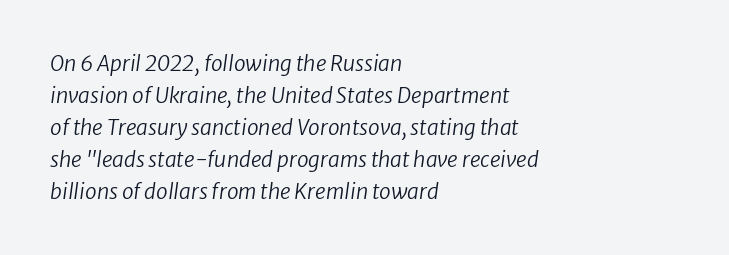
The weight would be labelled regular, book, light, or lighter still. The words here are not underlined. The lines are quadded left. Designer's note — italics engaged. The face used here is rendered with its standard letterfit.
